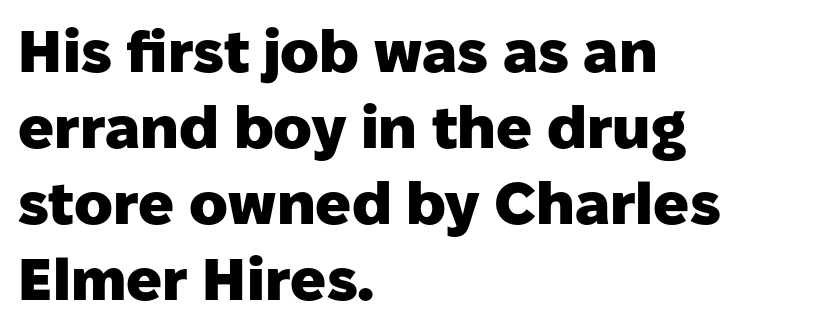
Descender tails drop into unmarked territory. You could call the tracking neutral — neither tight nor loose. A typesetter would call this leading conventional body-copy spacing. The rendering uses natural spacing where letterforms have individual widths. The letters stand upright; this is a roman face.
